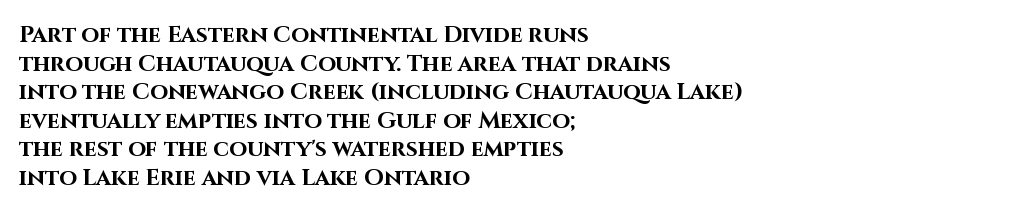
The image shows 23 px bold type, upright; set left-aligned, line spacing 1.24x, normal letter spacing, not underlined.
